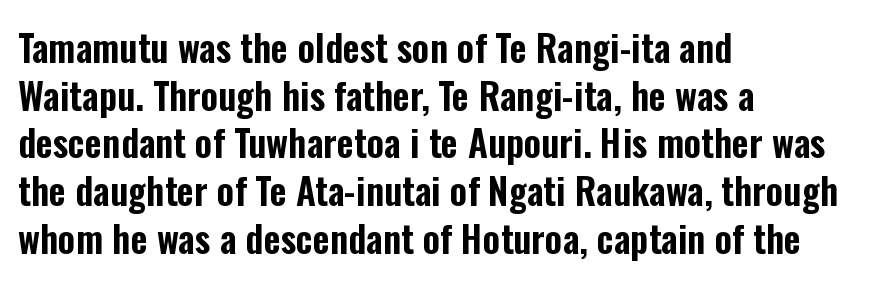
Default kerning and tracking; the words read as compact shapes. This is sans-serif lettering, the kind often seen on screens and signage. Do the characters align in a grid? No, the font is proportional. A bare baseline throughout the passage. This sample keeps an unexceptional amount of space between lines. Is there any slant? The stems are plumb.
